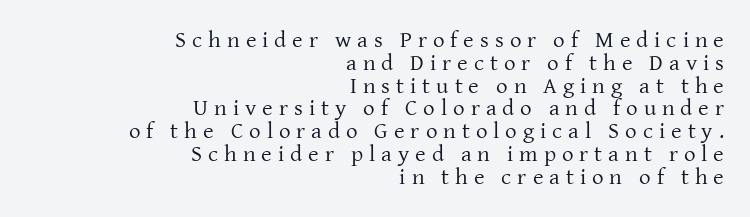
Q: Is the text bold? A: No.
Q: Is the text italic (slanted)? A: No, it is upright.
Q: Is the text underlined? A: No.
Q: How is the paragraph aligned? A: Right-aligned.
Q: Is the spacing between letters normal or unusually wide? A: Unusually wide.
Q: Is the spacing between lines tight, normal or loose? A: Tight.
